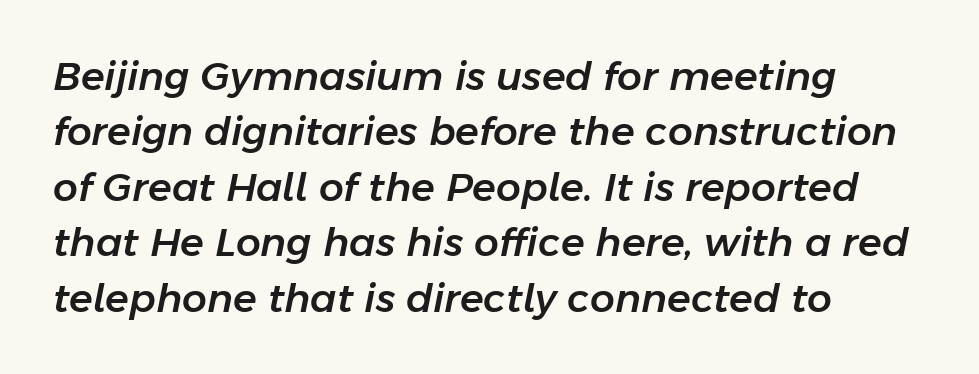
Characters are canted at an angle relative to the baseline's perpendicular. Lines of text with bare space underneath. This sample keeps an unexceptional amount of space between lines. The line texture is even and compact thanks to regular tracking. Note the varied advance widths — an 'i' is clearly narrower than an 'm'.
